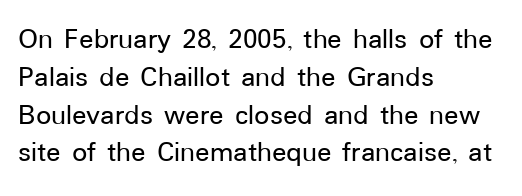
This sample has the flowing, uneven cadence of proportional lettering. Is there much room between lines? A standard amount, neither cramped nor airy. Nope, not italic — everything's standing straight. Type without underlining. Does the type have serifs? No, each stem ends abruptly.
